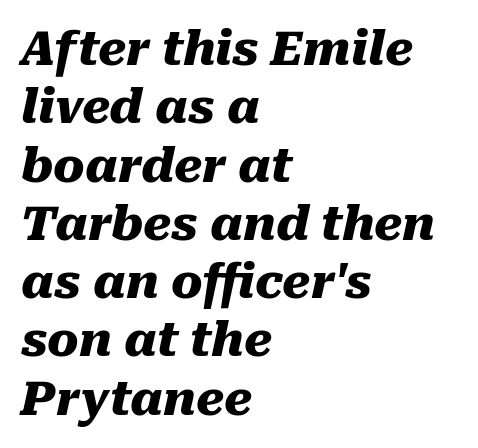
Line starts are locked; line ends wander. Glance below the letters and you will spot only blank space. When letters slant like this, we call the style italic. Note the varied advance widths — an 'i' is clearly narrower than an 'm'. How are the letters spaced? Ordinarily, with no added tracking. Pretty heavy lettering here — definitely bold.
